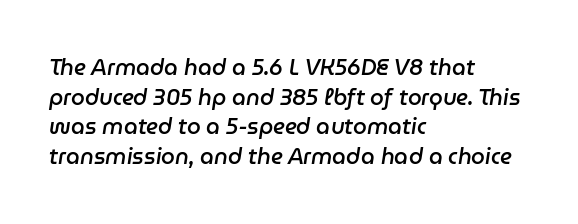
The image shows 22 px text type, italic (leaning right); set left-aligned, normal line spacing (1.35x), normal letter spacing, not underlined.
